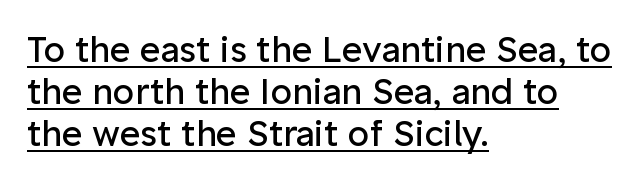
The image shows 35 px regular-weight sans-serif type, upright; set left-aligned, line spacing 1.2x, normal letter spacing, underlined; low stroke contrast and a medium x-height.
